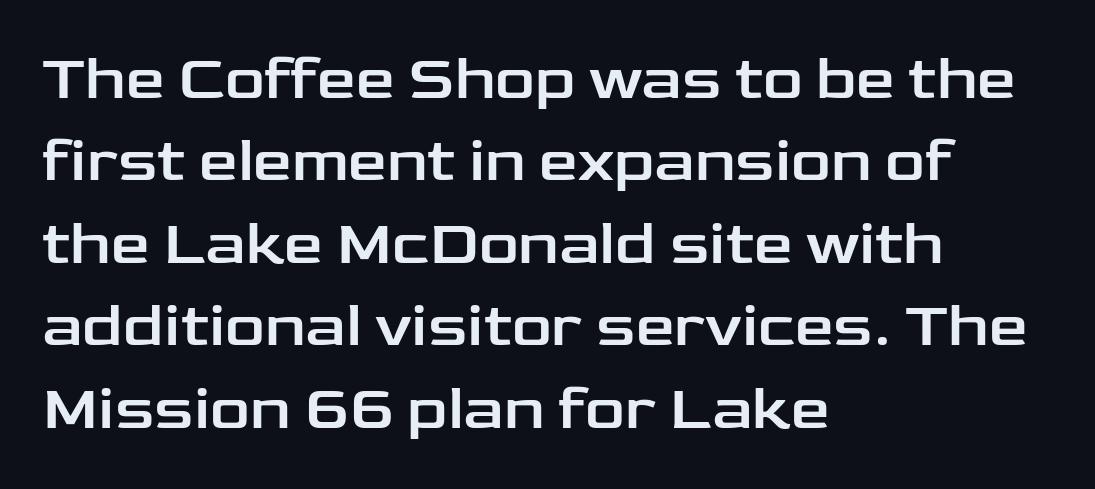
{"serif": "no", "italic": "no", "width": "wide", "stroke_contrast": "low", "x_height": "medium", "monospaced": "no", "underline": "no", "align": "left", "line_spacing": "normal", "line_spacing_ratio": 1.33, "letter_spacing": "normal", "letter_spacing_em": 0.0, "glyph_px": 62}
